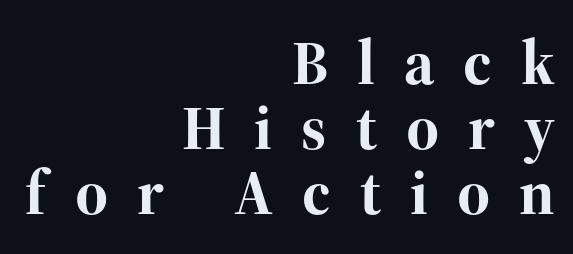
Q: Is the text bold? A: Yes.
Q: Is the text italic (slanted)? A: No, it is upright.
Q: Is the typeface a serif or a sans-serif typeface? A: Serif.
Q: Is the text underlined? A: No.
Q: How is the paragraph aligned? A: Right-aligned.
Q: Is the spacing between letters normal or unusually wide? A: Unusually wide.
Q: Is the spacing between lines tight, normal or loose? A: Tight.
Q: Width (condensed, normal, or wide)? A: Normal.
Q: Stroke contrast? A: High.
Q: x-height? A: Medium.
Q: Monospaced? A: No.
